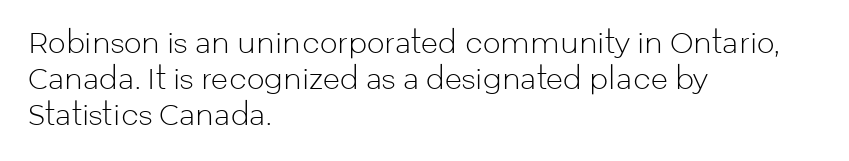
Q: Is the text bold? A: No.
Q: Is the text italic (slanted)? A: No, it is upright.
Q: Is the typeface a serif or a sans-serif typeface? A: Sans-serif.
Q: Is the text underlined? A: No.
Q: How is the paragraph aligned? A: Left-aligned.
Q: Is the spacing between letters normal or unusually wide? A: Normal.
Q: Is the spacing between lines tight, normal or loose? A: Normal.
Q: Width (condensed, normal, or wide)? A: Normal.
Q: Stroke contrast? A: Low.
Q: x-height? A: Medium.
Q: Monospaced? A: No.
